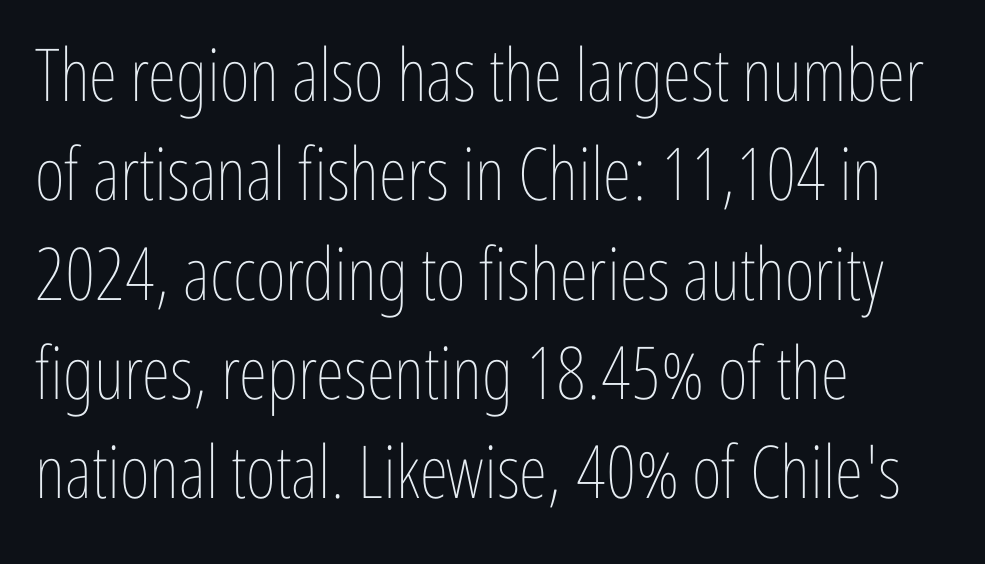
Nope, not italic — everything's standing straight. Glance below the letters and you will spot only blank space. Leading matches the norm, producing a regular column. The ragged edge is on the right, which tells us the setting is flush left. The letters advance in unequal steps, a hallmark of proportional type.
